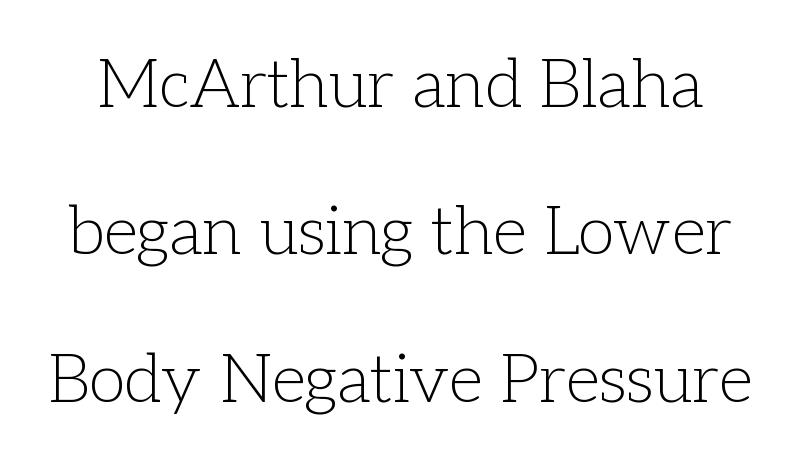
The image shows 67 px light serif type, upright; set loose line spacing (2.2x), normal letter spacing, not underlined; low stroke contrast and a medium x-height.
